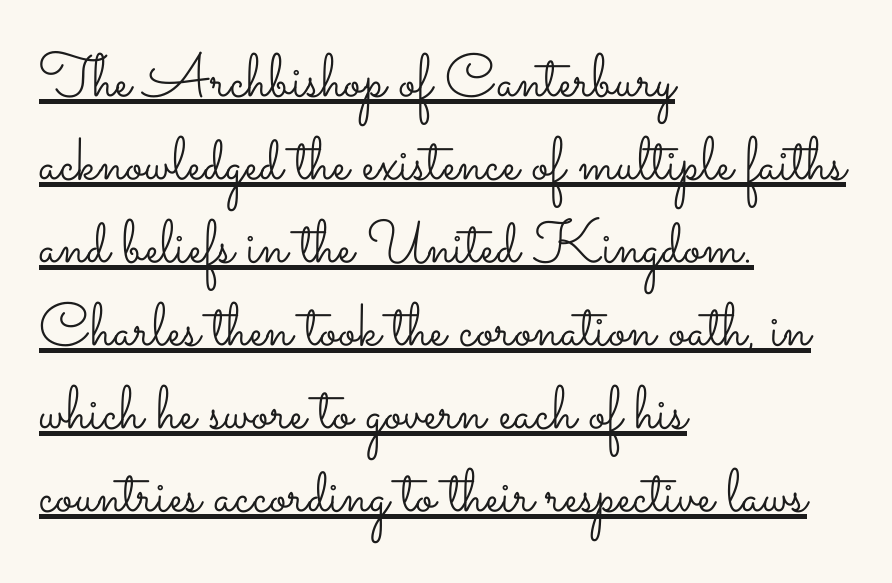
{"bold": "no", "weight": "light", "width": "wide", "stroke_contrast": "low", "x_height": "small", "monospaced": "no", "underline": "yes", "align": "left", "line_spacing": "normal", "line_spacing_ratio": 1.36, "letter_spacing": "normal", "letter_spacing_em": 0.0, "glyph_px": 61}
